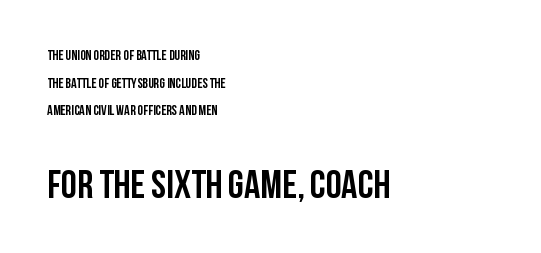
Horizontal bands of white between lines are thick stripes. Rendered with straight, roman letterforms. A bare baseline throughout the passage. Does extra space separate the letters? No, they use regular spacing. Size contrast runs from small at the top to large at the bottom.
